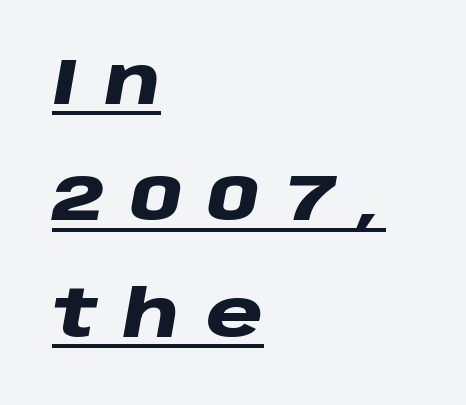
Q: Is the text bold? A: Yes.
Q: Is the text italic (slanted)? A: Yes, it leans right by about 10 degrees.
Q: Is the text underlined? A: Yes.
Q: How is the paragraph aligned? A: Left-aligned.
Q: Is the spacing between letters normal or unusually wide? A: Unusually wide.
Q: Width (condensed, normal, or wide)? A: Wide.
Q: Stroke contrast? A: Low.
Q: x-height? A: Large.
Q: Monospaced? A: No.
